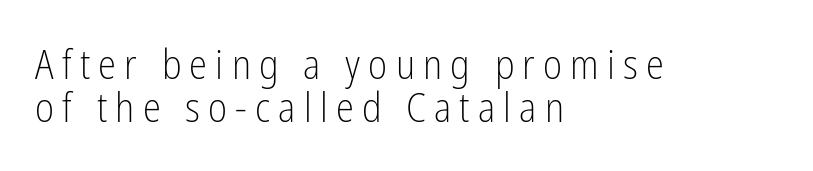
One glance says dense: line gaps are narrower than usual. The type sits square on the baseline with zero lean. These lines are set flush left with a ragged right edge. Tracking value appears strongly positive — letters spread wide. Is this a fixed-width face? No — the glyphs have proportional, varying widths.
